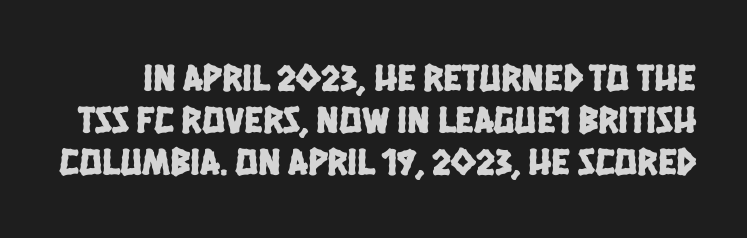
{"serif": "no", "width": "condensed", "stroke_contrast": "low", "x_height": "large", "monospaced": "no", "underline": "no", "line_spacing": "tight", "line_spacing_ratio": 1.11, "letter_spacing": "normal", "letter_spacing_em": 0.0, "glyph_px": 38}
